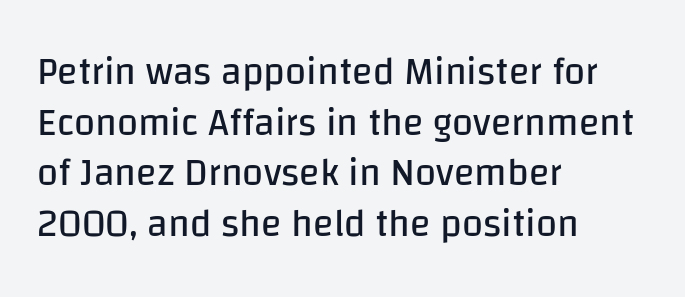
This is the regular roman posture of the typeface. No feet cap the strokes, marking this as sans-serif type. Nobody touched the tracking dial on this one. The face used here is proportionally spaced, like ordinary book or web type. In CSS terms this would be text-align: left.
